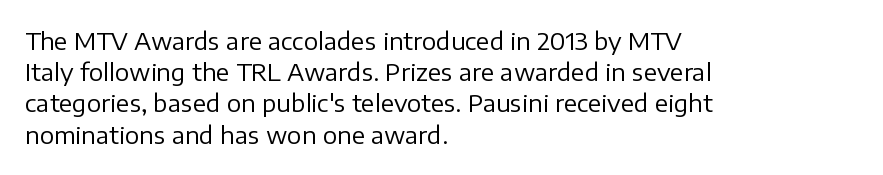
The ragged edge is on the right, which tells us the setting is flush left. The passage shown is not underscored anywhere. These lines were composed using upright roman letters. This sample uses plain, unmodified letter spacing. Reading down the column, the eye jumps a familiar distance to each next line.
